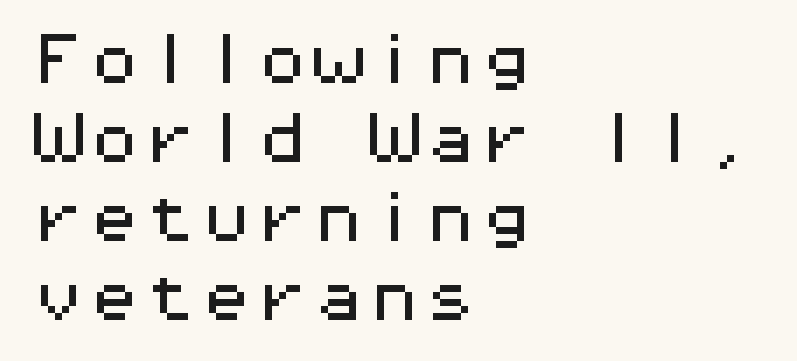
No extra tracking has been applied to these lines. You could count columns in this text — the font is strictly monospaced. A roman cut, with each character standing at attention. Observe the absence of serifs on each vertical stroke in this sample.
